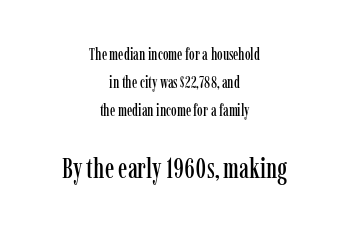
The image shows 28 px condensed serif type, upright; set centered, line spacing 1.76x, normal letter spacing, not underlined; the second (bottom) block is 1.75x larger; low stroke contrast and a medium x-height.
